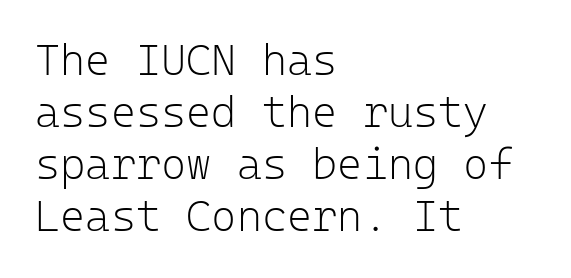
{"serif": "no", "italic": "no", "bold": "no", "weight": "light", "width": "normal", "stroke_contrast": "low", "x_height": "medium", "monospaced": "yes", "underline": "no", "align": "left", "line_spacing_ratio": 1.21, "letter_spacing": "normal", "letter_spacing_em": 0.0, "glyph_px": 43}
